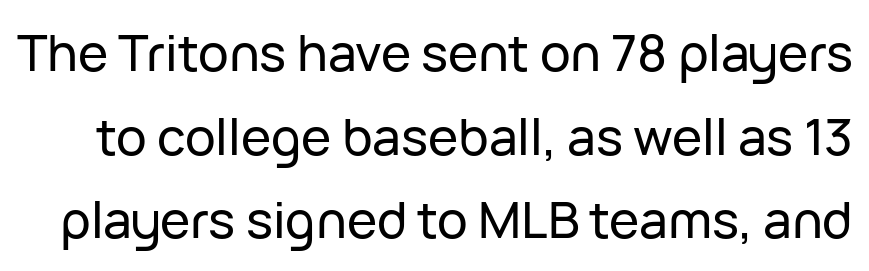
{"serif": "no", "italic": "no", "width": "normal", "stroke_contrast": "low", "x_height": "medium", "monospaced": "no", "underline": "no", "line_spacing": "normal", "line_spacing_ratio": 1.64, "letter_spacing": "normal", "letter_spacing_em": 0.0, "glyph_px": 51}
